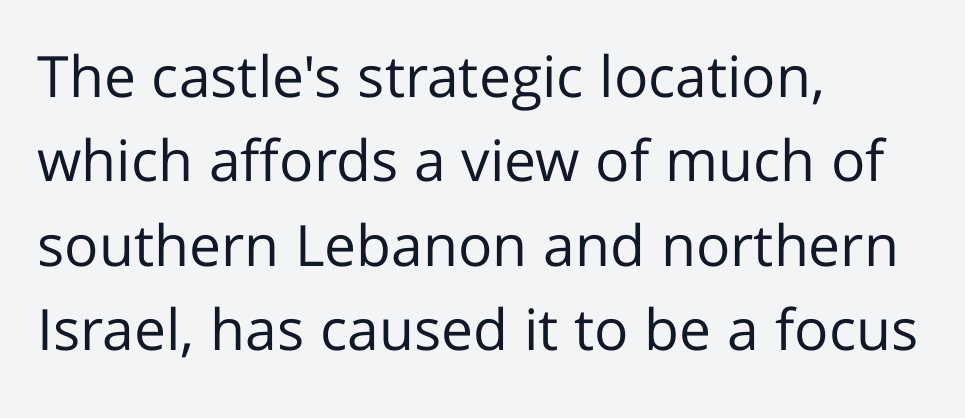
The image shows 57 px regular-weight sans-serif type, upright; set left-aligned, normal line spacing (1.48x), normal letter spacing, not underlined; low stroke contrast and a medium x-height.
